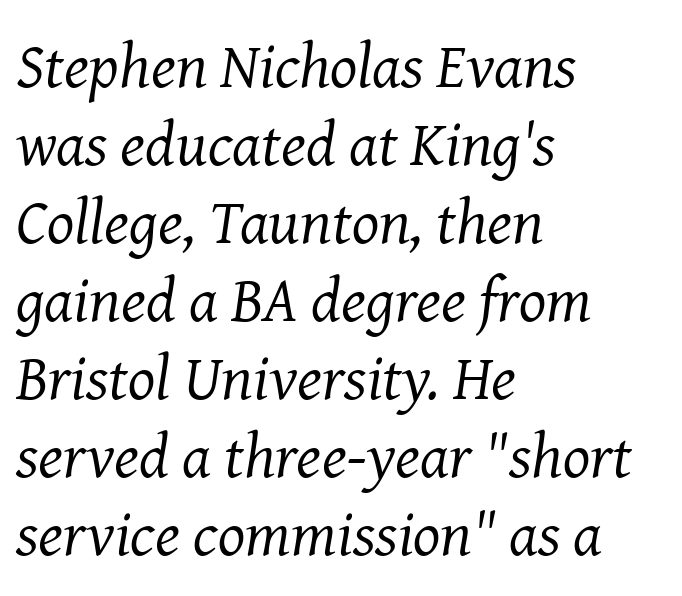
The image shows 64 px regular-weight serif type, italic (leaning right); set left-aligned, line spacing 1.22x, normal letter spacing, not underlined; medium stroke contrast and a medium x-height.
